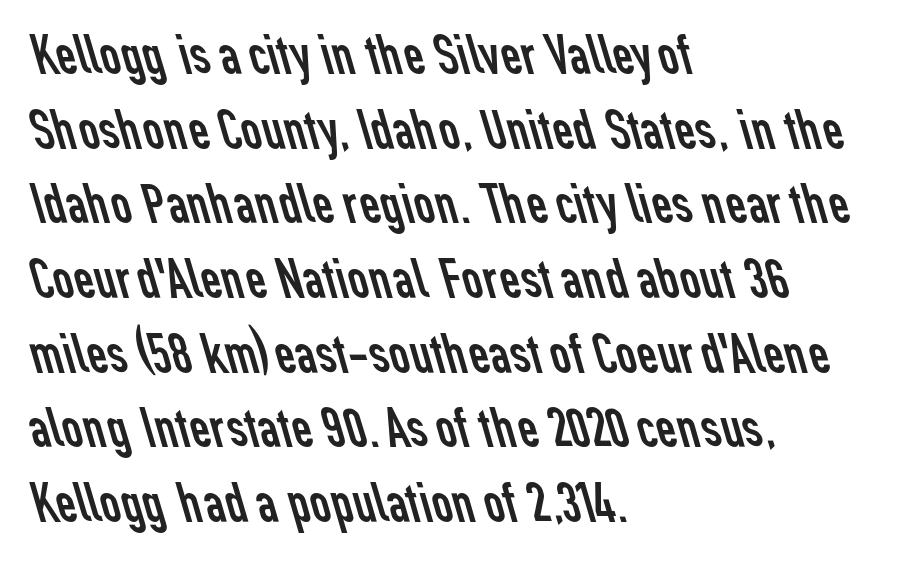
Q: Is the text bold? A: No.
Q: Is the typeface a serif or a sans-serif typeface? A: Sans-serif.
Q: Is the text underlined? A: No.
Q: How is the paragraph aligned? A: Left-aligned.
Q: Is the spacing between letters normal or unusually wide? A: Normal.
Q: Is the spacing between lines tight, normal or loose? A: Normal.
Q: Width (condensed, normal, or wide)? A: Normal.
Q: Stroke contrast? A: Low.
Q: x-height? A: Medium.
Q: Monospaced? A: No.
